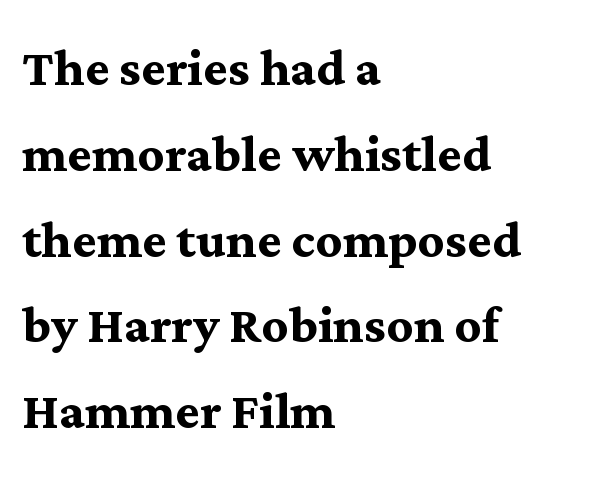
{"serif": "yes", "italic": "no", "bold": "yes", "weight": "semibold", "width": "normal", "stroke_contrast": "medium", "x_height": "medium", "monospaced": "no", "underline": "no", "align": "left", "line_spacing": "normal", "line_spacing_ratio": 1.3, "letter_spacing": "normal", "letter_spacing_em": 0.0, "glyph_px": 66}
